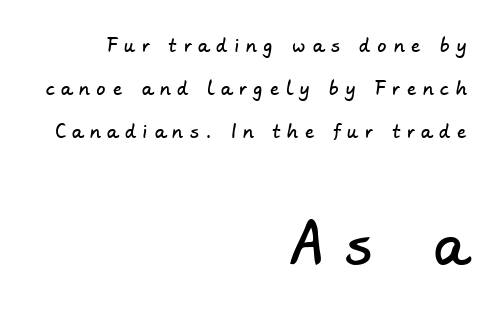
Q: Is the typeface a serif or a sans-serif typeface? A: Sans-serif.
Q: Is the text underlined? A: No.
Q: How is the paragraph aligned? A: Right-aligned.
Q: Is the spacing between letters normal or unusually wide? A: Unusually wide.
Q: Is the spacing between lines tight, normal or loose? A: Loose.
Q: Which block of text is set in a larger size, the first (top) or the second (bottom)? A: The second (bottom) one.
Q: Width (condensed, normal, or wide)? A: Normal.
Q: Stroke contrast? A: Low.
Q: x-height? A: Small.
Q: Monospaced? A: No.
